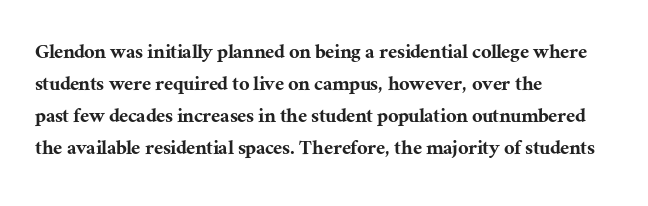
{"italic": "no", "underline": "no", "align": "left", "line_spacing": "normal", "line_spacing_ratio": 1.39, "letter_spacing": "normal", "letter_spacing_em": 0.0, "glyph_px": 23}
